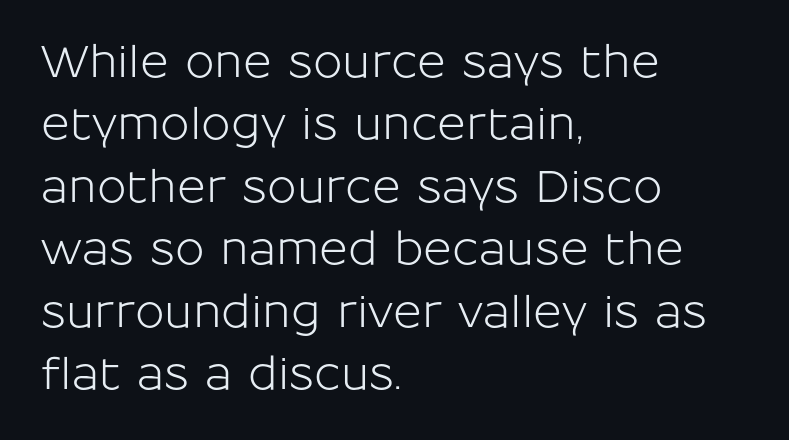
Line beginnings align vertically; line endings do not. You could call the tracking neutral — neither tight nor loose. The lines sit at an ordinary, default distance from one another. Each row of text sits above clean, open space.
